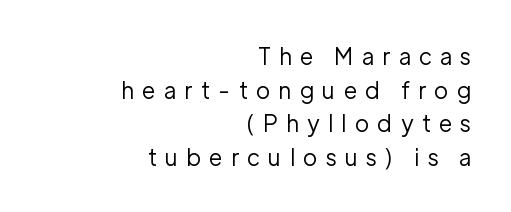
Is the block centered? No — it sits flush against the right margin. No chunkiness to these letters — they're not bold. The letters stand upright; this is a roman face. Quick note: interline space is typical. Honestly, the letter spacing is so wide it's the main thing you notice.
